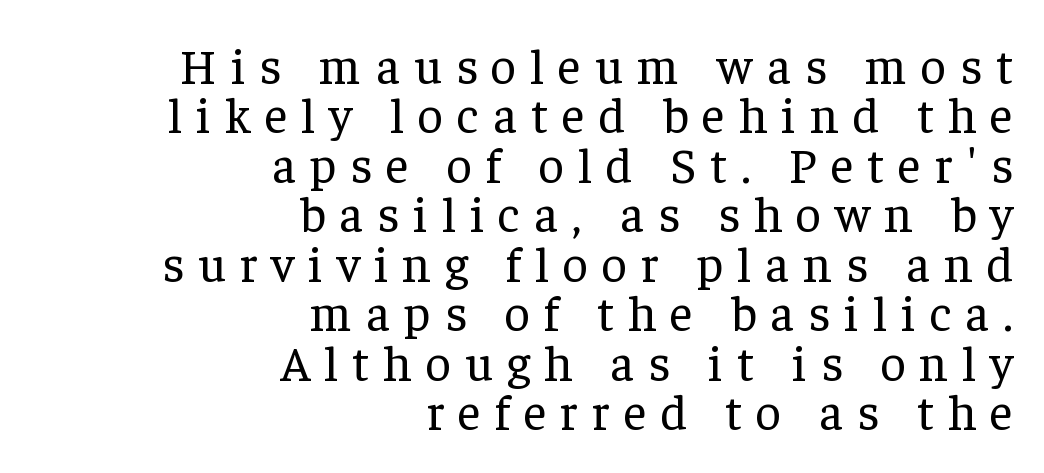
The image shows 50 px regular-weight serif type, upright; set right-aligned, tight line spacing (0.99x), unusually wide letter spacing (+0.28 em), not underlined; low stroke contrast and a medium x-height.
